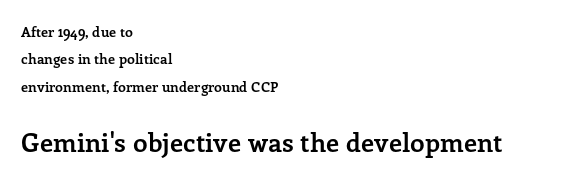
Quick note: underline off. Leading is clearly above the norm, producing a sparse column. Notice how the stems are strictly vertical — no italics here. Every row of glyphs begins at an identical x-position on the left. Compare the two chunks: the lower has the greater cap height. Bold? Absolutely — the strokes are thick and heavy.
